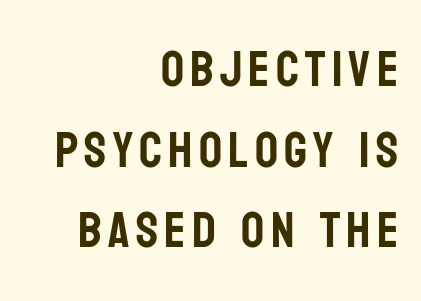
The image shows 51 px condensed sans-serif type, upright; set right-aligned, normal line spacing (1.58x), not underlined; low stroke contrast and a large x-height.
